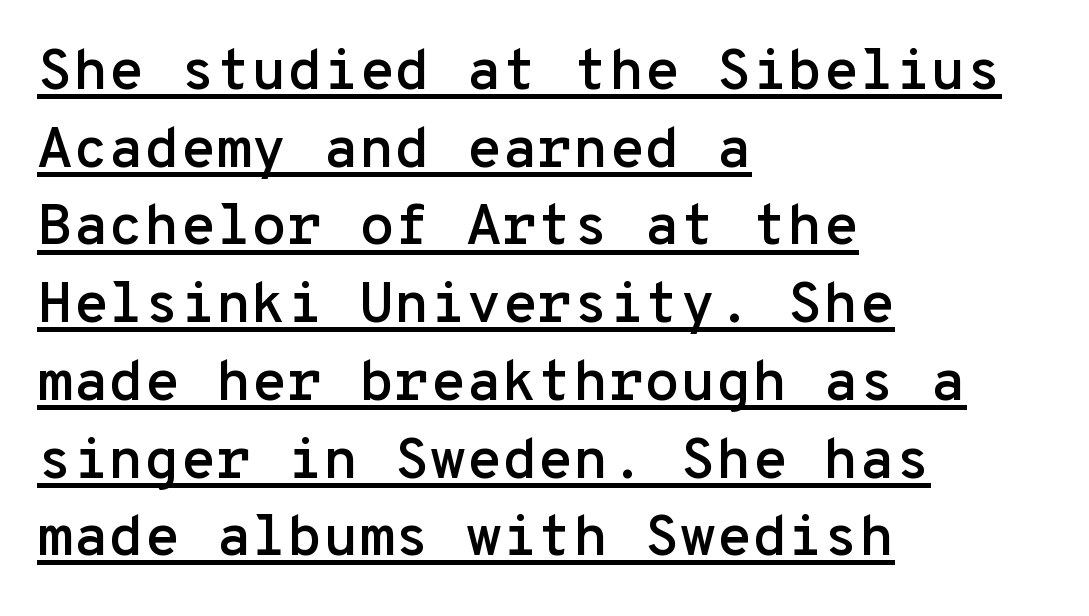
{"serif": "no", "italic": "no", "width": "normal", "stroke_contrast": "low", "x_height": "medium", "monospaced": "yes", "underline": "yes", "align": "left", "line_spacing": "normal", "line_spacing_ratio": 1.34, "letter_spacing": "normal", "letter_spacing_em": 0.0, "glyph_px": 58}
